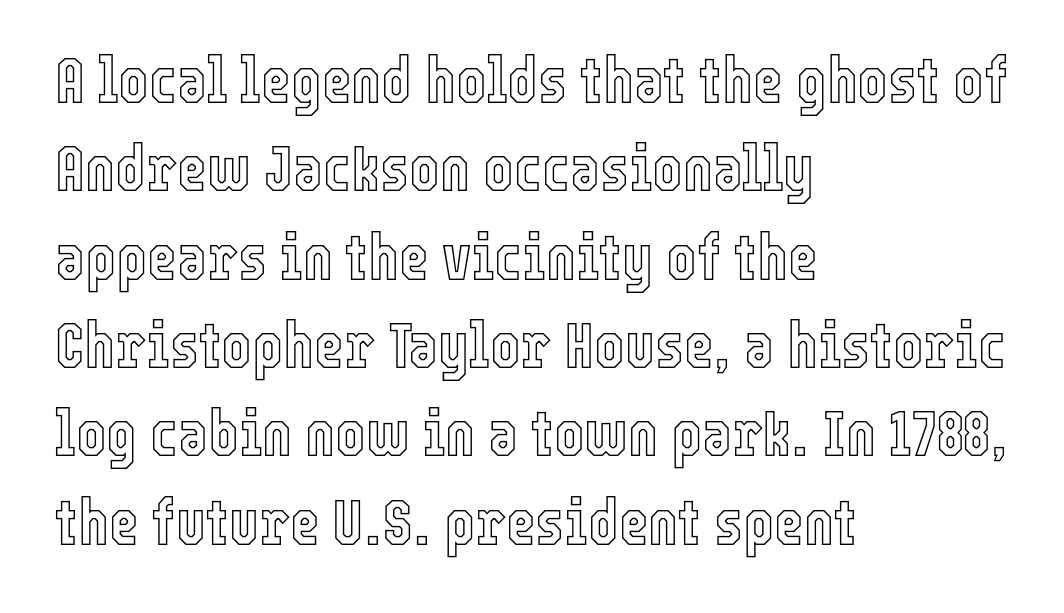
Q: Is the text italic (slanted)? A: No, it is upright.
Q: Is the text underlined? A: No.
Q: How is the paragraph aligned? A: Left-aligned.
Q: Is the spacing between letters normal or unusually wide? A: Normal.
Q: Is the spacing between lines tight, normal or loose? A: Normal.
Q: Width (condensed, normal, or wide)? A: Condensed.
Q: x-height? A: Medium.
Q: Monospaced? A: No.
